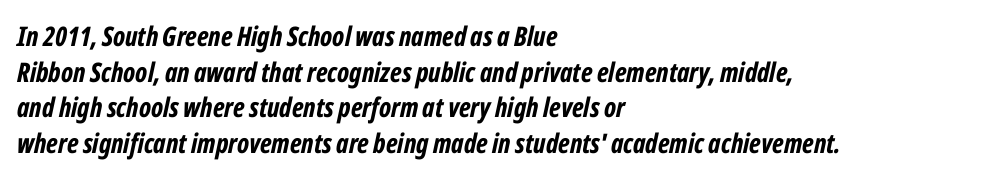
{"italic": "yes", "lean": "right", "slant_degrees": 12, "bold": "yes", "underline": "no", "align": "left", "line_spacing": "normal", "line_spacing_ratio": 1.32, "letter_spacing": "normal", "letter_spacing_em": 0.0, "glyph_px": 27}
